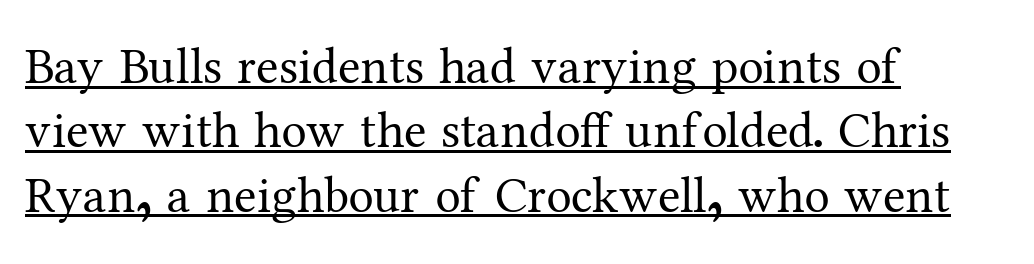
Q: Is the text bold? A: No.
Q: Is the text italic (slanted)? A: No, it is upright.
Q: Is the typeface a serif or a sans-serif typeface? A: Serif.
Q: Is the text underlined? A: Yes.
Q: How is the paragraph aligned? A: Left-aligned.
Q: Is the spacing between letters normal or unusually wide? A: Normal.
Q: Is the spacing between lines tight, normal or loose? A: Normal.
Q: Width (condensed, normal, or wide)? A: Normal.
Q: Stroke contrast? A: Medium.
Q: x-height? A: Medium.
Q: Monospaced? A: No.
